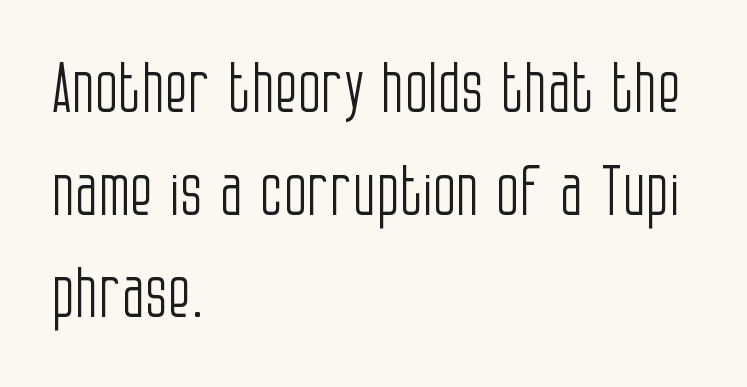
The image shows 68 px light, condensed sans-serif type, upright; set left-aligned, normal line spacing (1.51x), normal letter spacing, not underlined; low stroke contrast and a large x-height.
